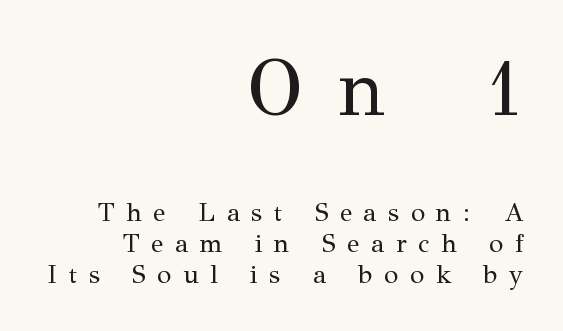
The image shows 79 px regular-weight serif type, upright; set right-aligned, line spacing 1.18x, unusually wide letter spacing (+0.45 em), not underlined; the first (top) block is 3.04x larger; medium stroke contrast and a medium x-height.
